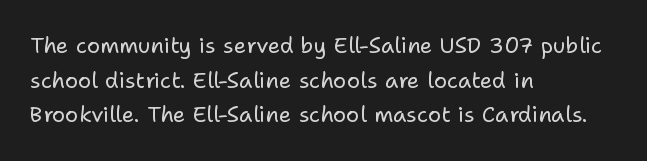
{"italic": "no", "bold": "no", "underline": "no", "align": "left", "line_spacing": "normal", "line_spacing_ratio": 1.57, "letter_spacing": "normal", "letter_spacing_em": 0.0, "glyph_px": 22}
